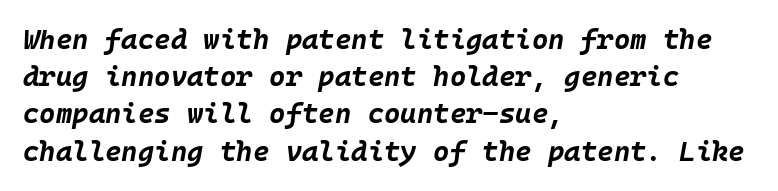
Q: Is the text bold? A: Yes.
Q: Is the text italic (slanted)? A: Yes, it leans right by about 10 degrees.
Q: Is the text underlined? A: No.
Q: How is the paragraph aligned? A: Left-aligned.
Q: Is the spacing between letters normal or unusually wide? A: Normal.
Q: Is the spacing between lines tight, normal or loose? A: Normal.
Q: Width (condensed, normal, or wide)? A: Normal.
Q: Stroke contrast? A: Low.
Q: x-height? A: Large.
